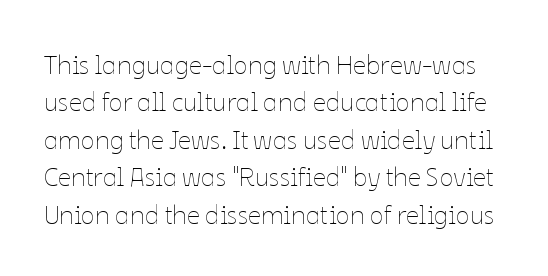
Q: Is the text bold? A: No.
Q: Is the text italic (slanted)? A: No, it is upright.
Q: Is the text underlined? A: No.
Q: Is the spacing between letters normal or unusually wide? A: Normal.
Q: Is the spacing between lines tight, normal or loose? A: Normal.
